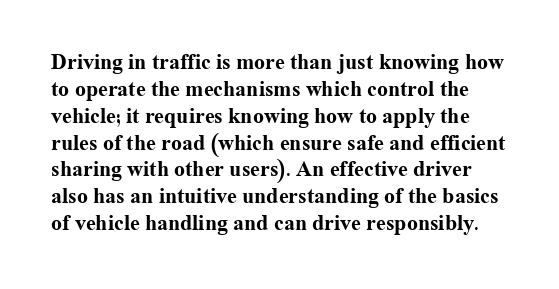
{"italic": "no", "bold": "yes", "underline": "no", "line_spacing_ratio": 1.22, "letter_spacing": "normal", "letter_spacing_em": 0.0, "glyph_px": 22}
